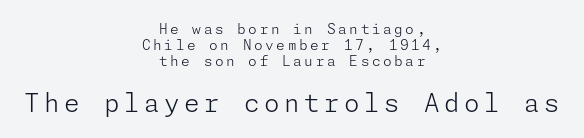
Q: Is the text bold? A: No.
Q: Is the text italic (slanted)? A: No, it is upright.
Q: Is the text underlined? A: No.
Q: How is the paragraph aligned? A: Centered.
Q: Is the spacing between lines tight, normal or loose? A: Tight.
Q: Which block of text is set in a larger size, the first (top) or the second (bottom)? A: The second (bottom) one.
